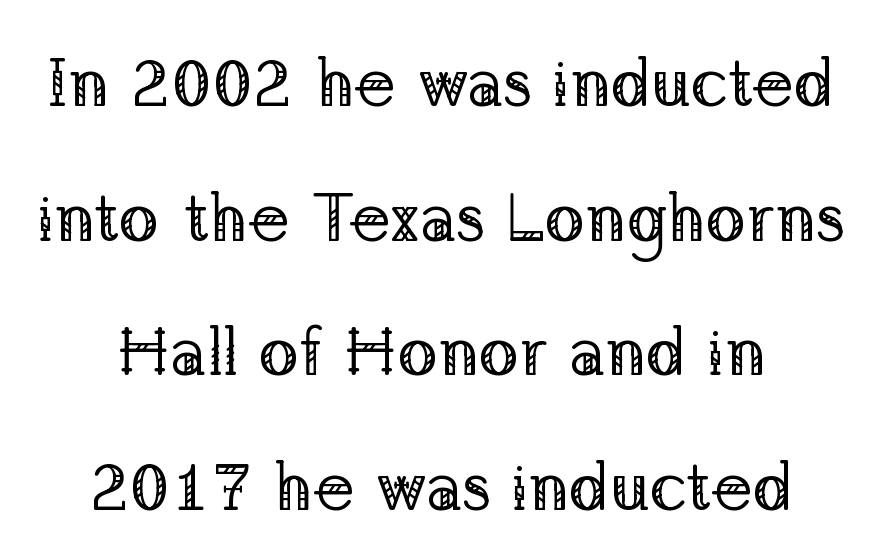
{"serif": "yes", "italic": "no", "bold": "no", "weight": "regular", "width": "normal", "stroke_contrast": "low", "x_height": "medium", "monospaced": "no", "underline": "no", "align": "center", "line_spacing": "loose", "line_spacing_ratio": 1.98, "letter_spacing": "normal", "letter_spacing_em": 0.0, "glyph_px": 68}
